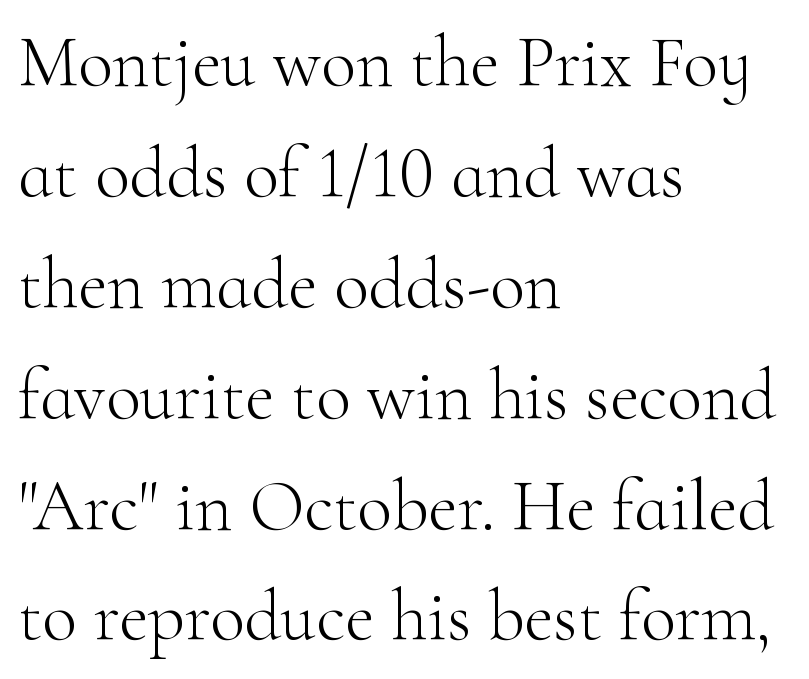
These lines are composed in type with serifs. A typesetter would call this proportional, since set widths differ per character. The ragged edge is on the right, which tells us the setting is flush left. Quick note: not italic, upright. Is the type heavy? It reads as light-to-regular instead.
